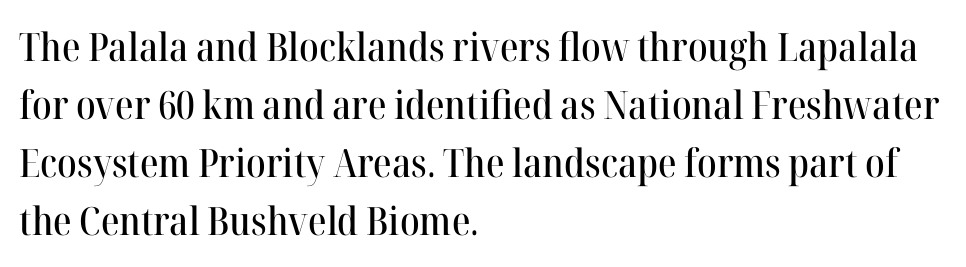
The image shows 39 px serif type, upright; set left-aligned, normal line spacing (1.49x), normal letter spacing, not underlined; high stroke contrast and a medium x-height.
